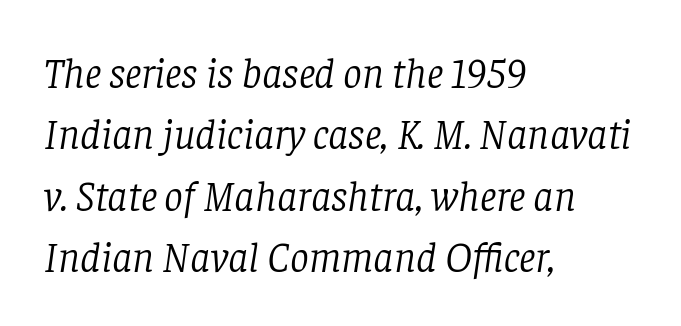
The image shows 42 px light serif type, italic (leaning right); set left-aligned, normal line spacing (1.46x), normal letter spacing, not underlined; low stroke contrast and a large x-height.
